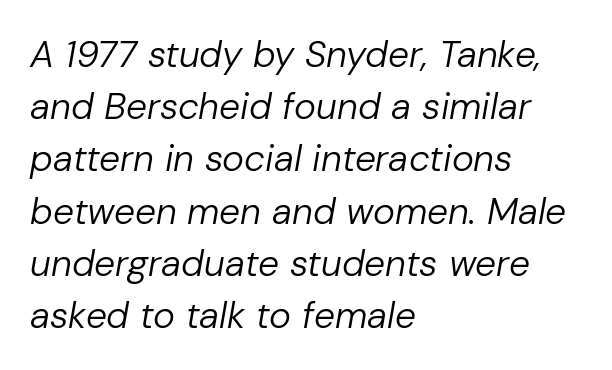
Q: Is the text bold? A: No.
Q: Is the text italic (slanted)? A: Yes, it leans right by about 10 degrees.
Q: Is the text underlined? A: No.
Q: How is the paragraph aligned? A: Left-aligned.
Q: Is the spacing between letters normal or unusually wide? A: Normal.
Q: Is the spacing between lines tight, normal or loose? A: Normal.
Q: Width (condensed, normal, or wide)? A: Normal.
Q: Stroke contrast? A: Low.
Q: x-height? A: Medium.
Q: Monospaced? A: No.
